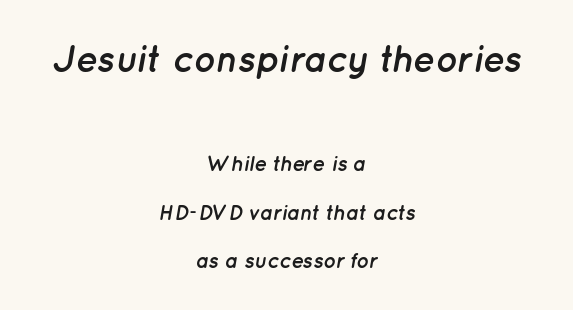
What weight is shown? A full bold with thick strokes. The composition opens big and finishes small. The vertical gap from one line to the next is large. Standard letterfit; no display-style spreading of the glyphs.
